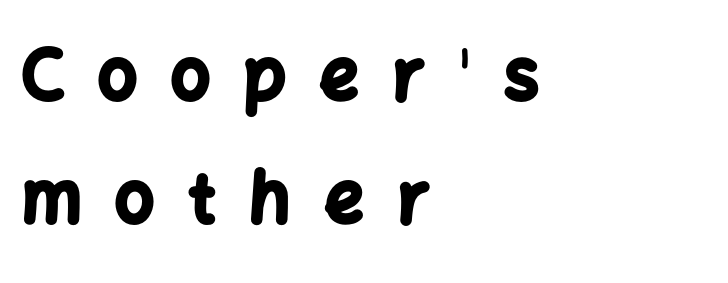
Q: Is the text bold? A: Yes.
Q: Is the text italic (slanted)? A: No, it is upright.
Q: Is the typeface a serif or a sans-serif typeface? A: Sans-serif.
Q: Is the text underlined? A: No.
Q: How is the paragraph aligned? A: Left-aligned.
Q: Is the spacing between letters normal or unusually wide? A: Unusually wide.
Q: Width (condensed, normal, or wide)? A: Normal.
Q: Stroke contrast? A: Low.
Q: x-height? A: Medium.
Q: Monospaced? A: No.
